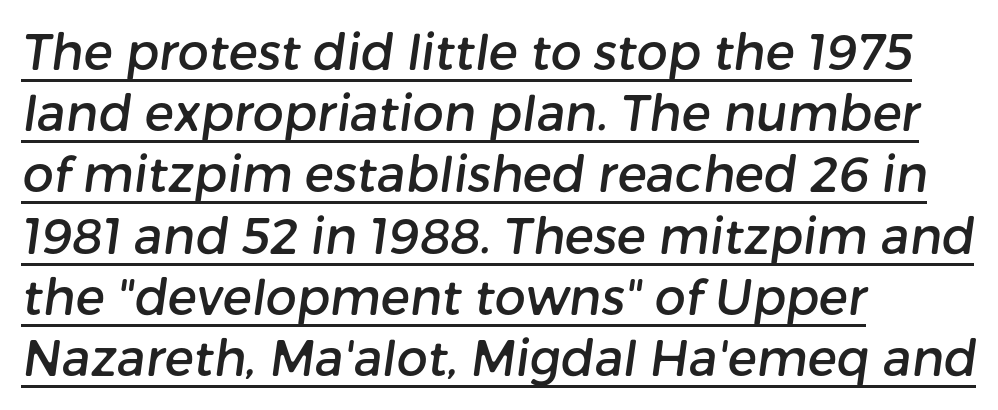
{"serif": "no", "width": "normal", "stroke_contrast": "low", "x_height": "medium", "monospaced": "no", "underline": "yes", "align": "left", "line_spacing": "normal", "line_spacing_ratio": 1.25, "letter_spacing": "normal", "letter_spacing_em": 0.0, "glyph_px": 49}
